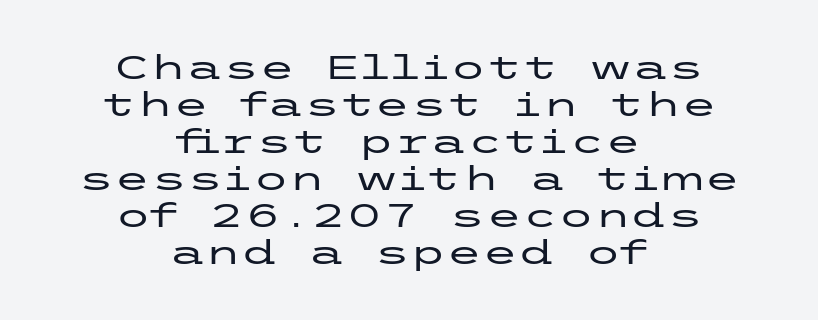
The image shows 33 px wide sans-serif type, upright; set centered, tight line spacing (1.12x), normal letter spacing, not underlined; low stroke contrast and a medium x-height.
